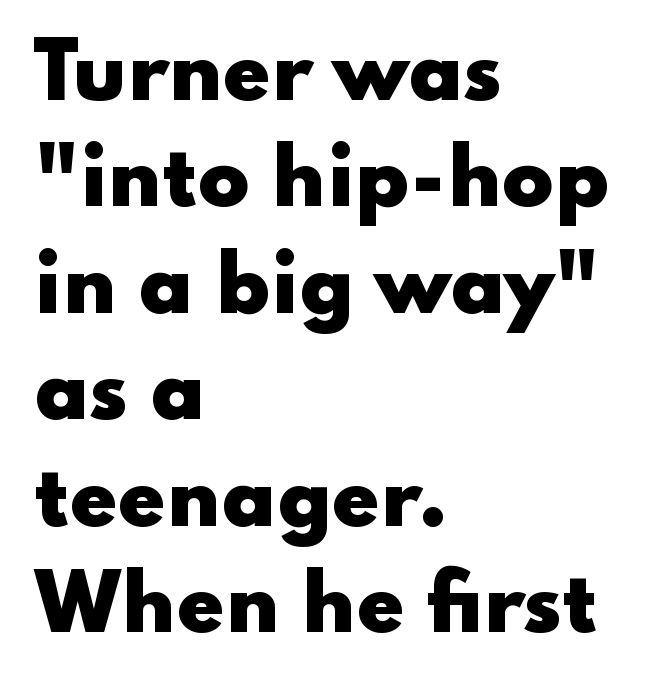
Q: Is the text bold? A: Yes.
Q: Is the text italic (slanted)? A: No, it is upright.
Q: Is the typeface a serif or a sans-serif typeface? A: Sans-serif.
Q: Is the text underlined? A: No.
Q: How is the paragraph aligned? A: Left-aligned.
Q: Is the spacing between letters normal or unusually wide? A: Normal.
Q: Is the spacing between lines tight, normal or loose? A: Normal.
Q: Width (condensed, normal, or wide)? A: Wide.
Q: Stroke contrast? A: Low.
Q: x-height? A: Small.
Q: Monospaced? A: No.
